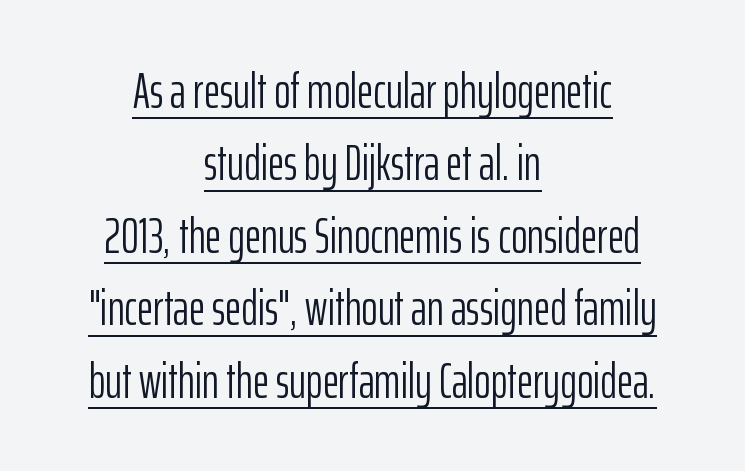
The image shows 50 px light, condensed sans-serif type, upright; set centered, normal line spacing (1.45x), normal letter spacing, underlined; low stroke contrast and a medium x-height.
